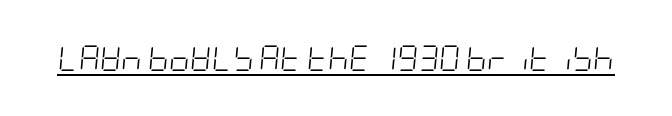
Default kerning and tracking; the words read as compact shapes. When letters slant like this, we call the style italic. Is the type heavy? It reads as light-to-regular instead. Caption: lettering with a line underneath.
